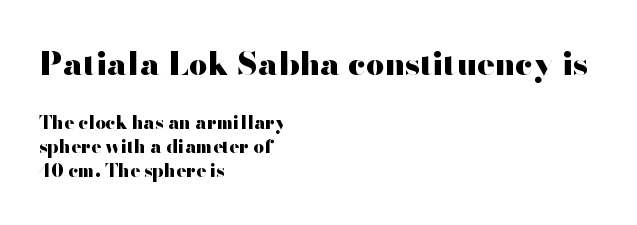
Q: Is the text bold? A: Yes.
Q: Is the text italic (slanted)? A: No, it is upright.
Q: Is the typeface a serif or a sans-serif typeface? A: Sans-serif.
Q: Is the text underlined? A: No.
Q: How is the paragraph aligned? A: Left-aligned.
Q: Is the spacing between letters normal or unusually wide? A: Normal.
Q: Is the spacing between lines tight, normal or loose? A: Normal.
Q: Which block of text is set in a larger size, the first (top) or the second (bottom)? A: The first (top) one.
Q: Width (condensed, normal, or wide)? A: Wide.
Q: Stroke contrast? A: High.
Q: x-height? A: Small.
Q: Monospaced? A: No.
